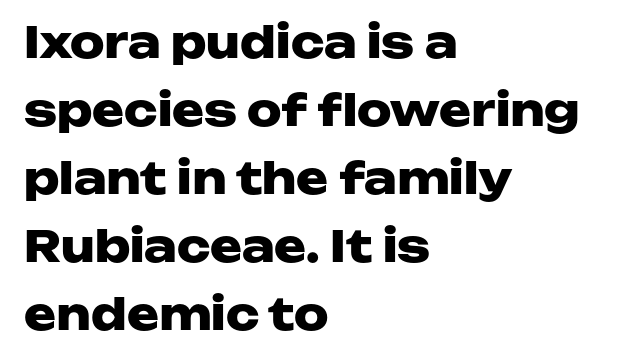
Q: Is the text bold? A: Yes.
Q: Is the text italic (slanted)? A: No, it is upright.
Q: Is the typeface a serif or a sans-serif typeface? A: Sans-serif.
Q: Is the text underlined? A: No.
Q: How is the paragraph aligned? A: Left-aligned.
Q: Is the spacing between letters normal or unusually wide? A: Normal.
Q: Is the spacing between lines tight, normal or loose? A: Normal.
Q: Width (condensed, normal, or wide)? A: Wide.
Q: Stroke contrast? A: Low.
Q: x-height? A: Medium.
Q: Monospaced? A: No.
